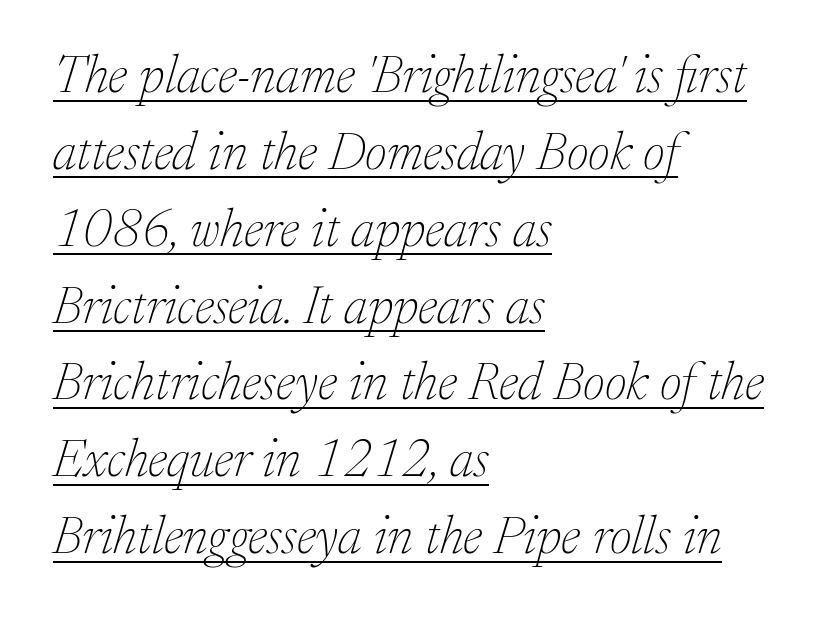
Q: Is the text bold? A: No.
Q: Is the text italic (slanted)? A: Yes, it leans right by about 17 degrees.
Q: Is the typeface a serif or a sans-serif typeface? A: Serif.
Q: Is the text underlined? A: Yes.
Q: How is the paragraph aligned? A: Left-aligned.
Q: Is the spacing between letters normal or unusually wide? A: Normal.
Q: Is the spacing between lines tight, normal or loose? A: Normal.
Q: Width (condensed, normal, or wide)? A: Normal.
Q: Stroke contrast? A: Low.
Q: x-height? A: Medium.
Q: Monospaced? A: No.
